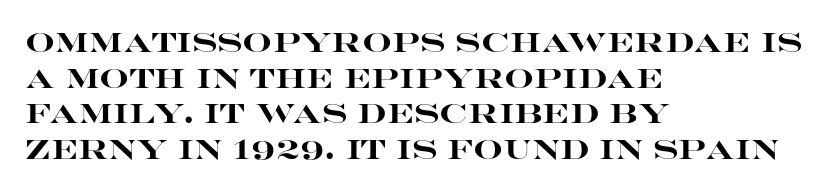
The image shows 26 px bold type, upright; set left-aligned, normal line spacing (1.37x), normal letter spacing, not underlined.
